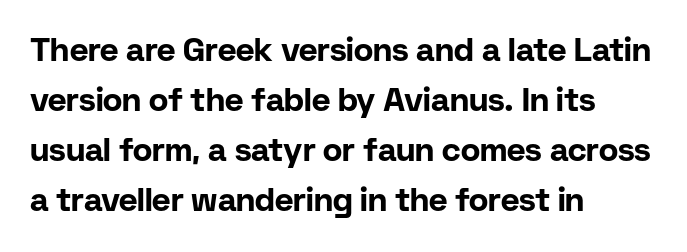
Is this a fixed-width face? No — the glyphs have proportional, varying widths. The line-height multiplier appears to be the usual default. The rendering shows plain stroke endings on the letterforms — a sans-serif design. Emphasis by weight is at full strength: bold.
